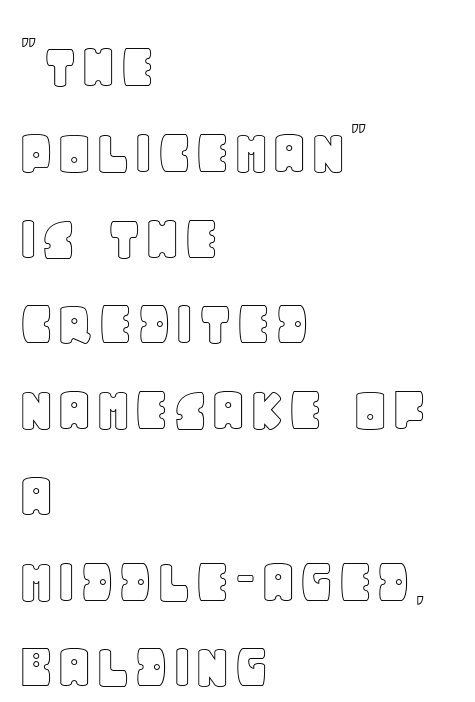
{"italic": "no", "width": "normal", "x_height": "large", "monospaced": "no", "underline": "no", "align": "left", "line_spacing": "normal", "line_spacing_ratio": 1.28, "letter_spacing": "normal", "letter_spacing_em": 0.0, "glyph_px": 67}
